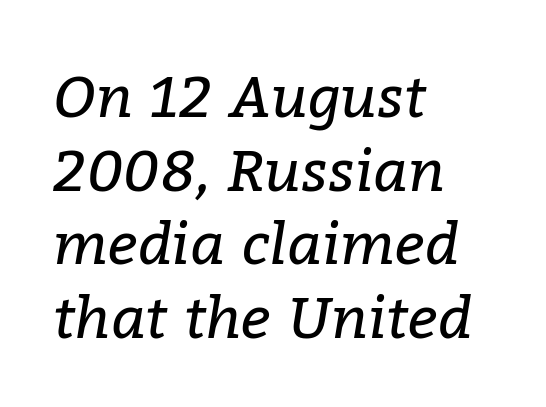
Q: Is the text bold? A: No.
Q: Is the text italic (slanted)? A: Yes, it leans right by about 9 degrees.
Q: Is the typeface a serif or a sans-serif typeface? A: Serif.
Q: Is the text underlined? A: No.
Q: How is the paragraph aligned? A: Left-aligned.
Q: Is the spacing between letters normal or unusually wide? A: Normal.
Q: Is the spacing between lines tight, normal or loose? A: Normal.
Q: Width (condensed, normal, or wide)? A: Normal.
Q: Stroke contrast? A: Low.
Q: x-height? A: Medium.
Q: Monospaced? A: No.
